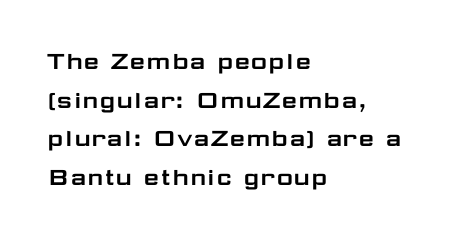
{"serif": "no", "italic": "no", "width": "wide", "stroke_contrast": "low", "x_height": "medium", "monospaced": "no", "underline": "no", "align": "left", "line_spacing": "normal", "line_spacing_ratio": 1.38, "letter_spacing": "normal", "letter_spacing_em": 0.0, "glyph_px": 28}
